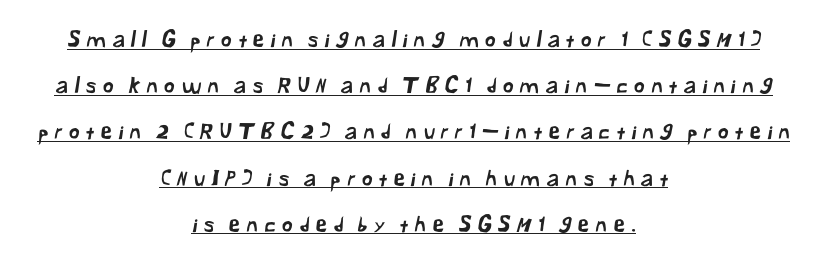
{"underline": "yes", "align": "center", "line_spacing": "loose", "line_spacing_ratio": 2.2, "letter_spacing": "wide", "letter_spacing_em": 0.3, "glyph_px": 21}
